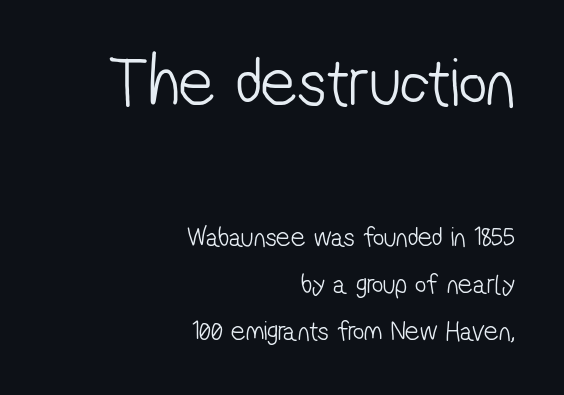
Q: Is the text bold? A: No.
Q: Is the typeface a serif or a sans-serif typeface? A: Sans-serif.
Q: Is the text underlined? A: No.
Q: How is the paragraph aligned? A: Right-aligned.
Q: Is the spacing between letters normal or unusually wide? A: Normal.
Q: Is the spacing between lines tight, normal or loose? A: Normal.
Q: Which block of text is set in a larger size, the first (top) or the second (bottom)? A: The first (top) one.
Q: Width (condensed, normal, or wide)? A: Condensed.
Q: Stroke contrast? A: Low.
Q: x-height? A: Medium.
Q: Monospaced? A: No.
